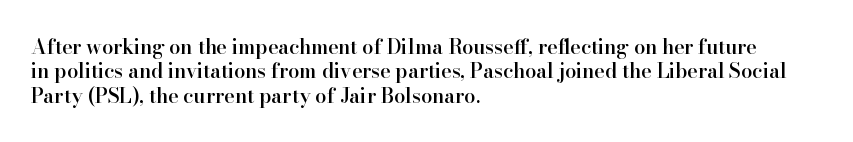
The image shows 20 px text type, upright; set left-aligned, line spacing 1.22x, normal letter spacing, not underlined.
